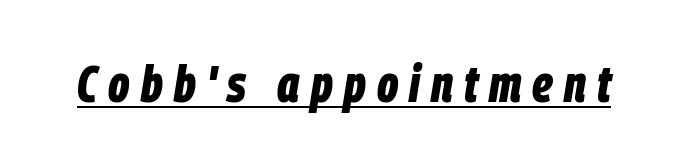
The image shows 52 px bold, condensed type, italic (leaning right); set unusually wide letter spacing (+0.21 em), underlined; low stroke contrast and a large x-height.
